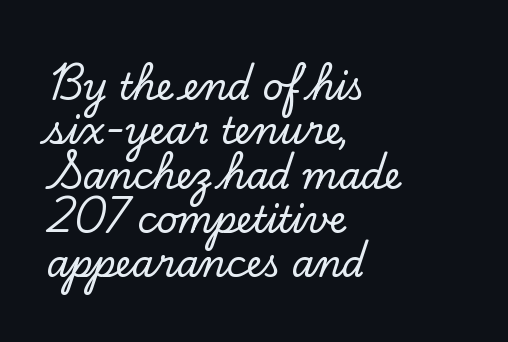
{"serif": "yes", "width": "normal", "stroke_contrast": "low", "x_height": "small", "monospaced": "no", "underline": "no", "align": "left", "line_spacing_ratio": 1.23, "letter_spacing": "normal", "letter_spacing_em": 0.0, "glyph_px": 36}
